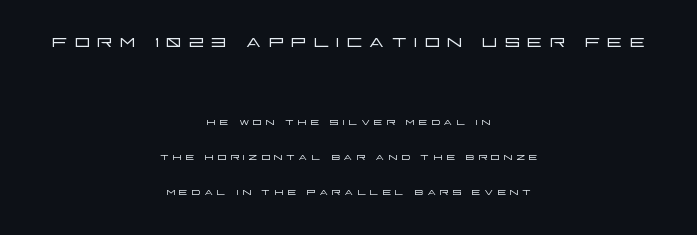
Q: Is the text bold? A: No.
Q: Is the text italic (slanted)? A: No, it is upright.
Q: Is the text underlined? A: No.
Q: How is the paragraph aligned? A: Centered.
Q: Is the spacing between letters normal or unusually wide? A: Unusually wide.
Q: Is the spacing between lines tight, normal or loose? A: Loose.
Q: Which block of text is set in a larger size, the first (top) or the second (bottom)? A: The first (top) one.
